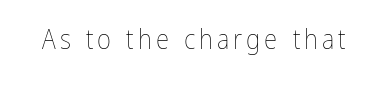
Q: Is the text bold? A: No.
Q: Is the text italic (slanted)? A: No, it is upright.
Q: Is the text underlined? A: No.
